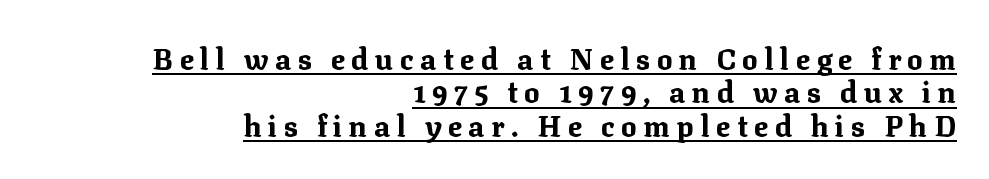
Q: Is the text bold? A: Yes.
Q: Is the text italic (slanted)? A: No, it is upright.
Q: Is the typeface a serif or a sans-serif typeface? A: Serif.
Q: Is the text underlined? A: Yes.
Q: How is the paragraph aligned? A: Right-aligned.
Q: Is the spacing between letters normal or unusually wide? A: Unusually wide.
Q: Is the spacing between lines tight, normal or loose? A: Tight.
Q: Width (condensed, normal, or wide)? A: Normal.
Q: Stroke contrast? A: Medium.
Q: x-height? A: Medium.
Q: Monospaced? A: No.
